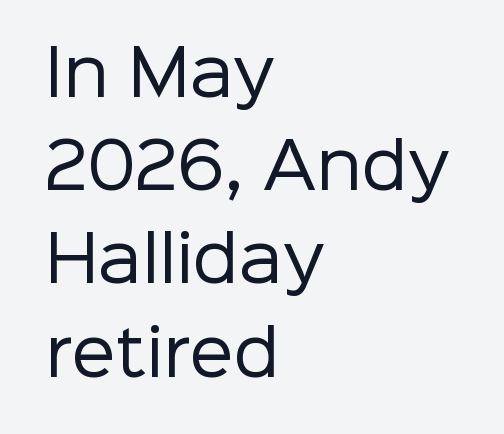
Clear beneath every line of the passage. Letter spacing: default. Short and long lines alike share a common starting point at left. Each letter's strokes conclude bluntly, with no projecting serifs.
